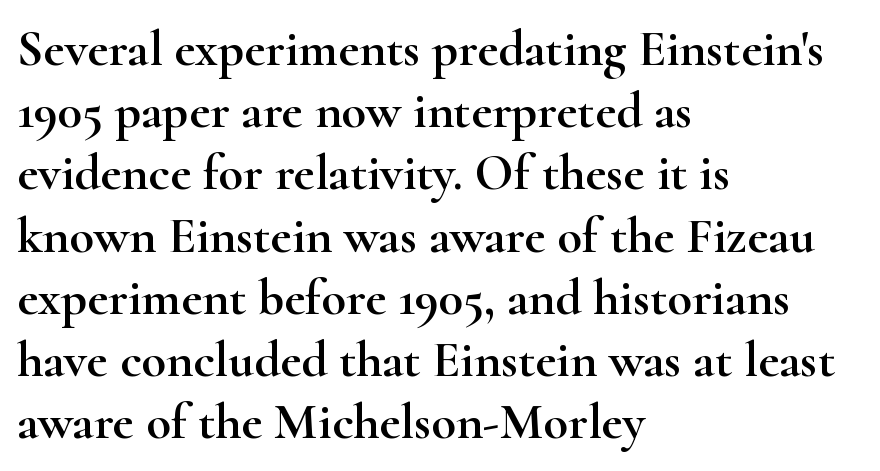
The image shows 51 px wide serif type, upright; set left-aligned, line spacing 1.22x, normal letter spacing, not underlined; high stroke contrast and a small x-height.
